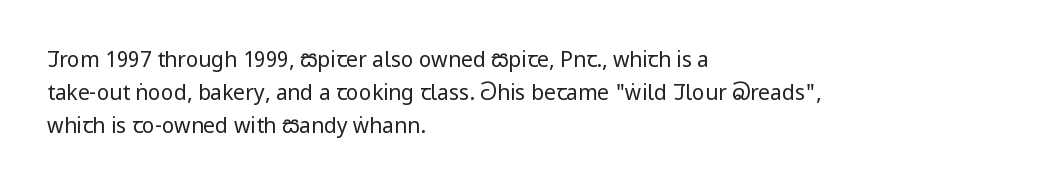
The face looks like a standard text weight, possibly lighter. Short and long lines alike share a common starting point at left. Vertically, the passage feels balanced, rows spaced as you'd expect. A bare baseline throughout the passage. Here the glyphs are tracked normally, forming tight word shapes.
